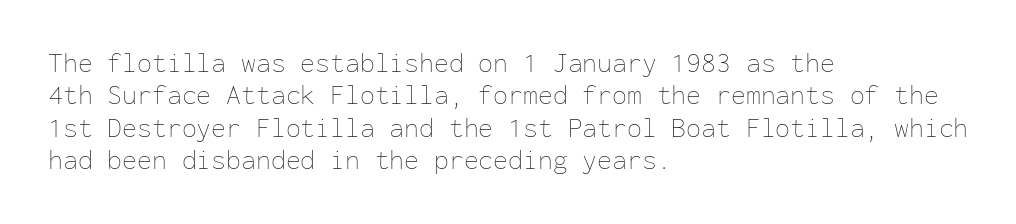
The image shows 27 px text type, upright; set left-aligned, line spacing 1.2x, normal letter spacing, not underlined.
